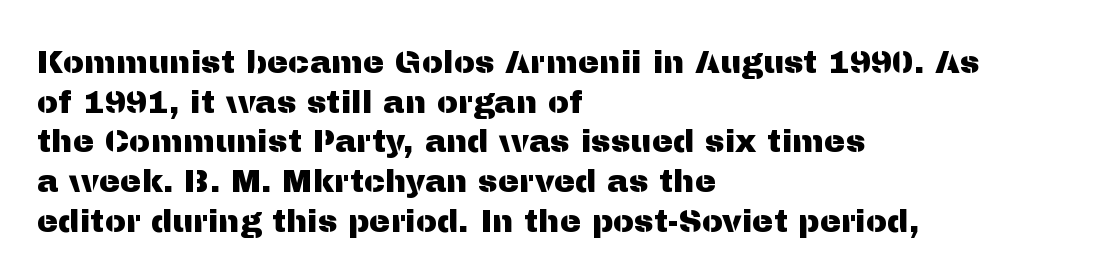
Q: Is the text italic (slanted)? A: No, it is upright.
Q: Is the typeface a serif or a sans-serif typeface? A: Sans-serif.
Q: Is the text underlined? A: No.
Q: How is the paragraph aligned? A: Left-aligned.
Q: Is the spacing between letters normal or unusually wide? A: Normal.
Q: Width (condensed, normal, or wide)? A: Normal.
Q: Stroke contrast? A: Medium.
Q: x-height? A: Medium.
Q: Monospaced? A: No.
